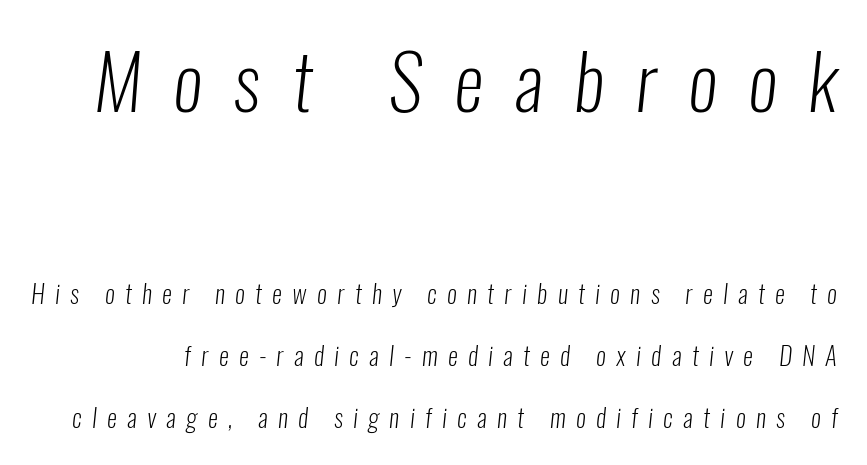
Stroke terminals: plain, sans-serif. Character widths vary here, with narrow letters taking less room than wide ones. The composition opens big and finishes small. Whoever set this chose breathing room over compactness in the vertical rhythm.
